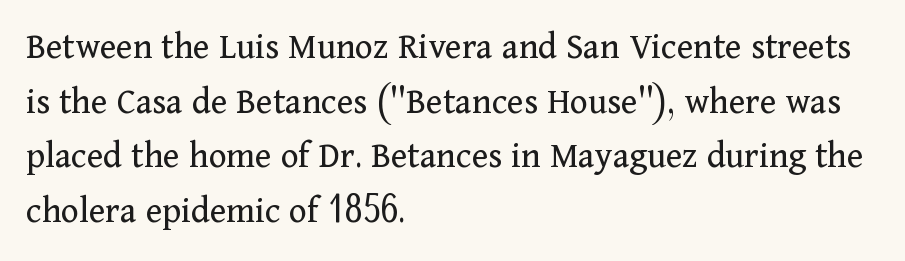
{"serif": "yes", "italic": "no", "bold": "no", "weight": "regular", "width": "normal", "stroke_contrast": "medium", "x_height": "medium", "monospaced": "no", "underline": "no", "align": "left", "line_spacing": "normal", "line_spacing_ratio": 1.44, "letter_spacing": "normal", "letter_spacing_em": 0.0, "glyph_px": 38}
